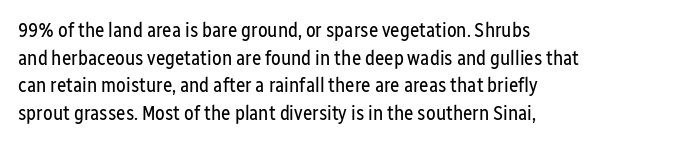
{"italic": "no", "bold": "no", "underline": "no", "align": "left", "line_spacing": "normal", "line_spacing_ratio": 1.38, "letter_spacing": "normal", "letter_spacing_em": 0.0, "glyph_px": 20}
